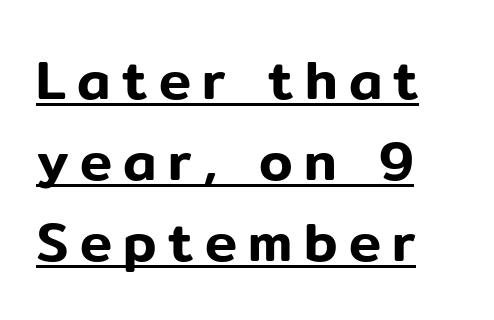
In terms of letterspacing, this is a distinctly airy, spread setting. Nope, not italic — everything's standing straight. Has an underline been added? It has. Does the type have serifs? No, each stem ends abruptly. These lines sit exactly where default settings would place them. If you drew a ruler down the left edge, every line would touch it.
